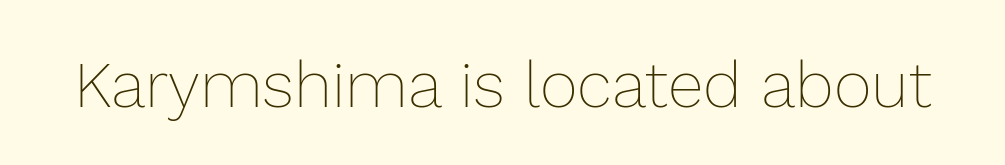
The weight would be labelled regular, book, light, or lighter still. This sample has the flowing, uneven cadence of proportional lettering. Notice how the stems are strictly vertical — no italics here. Letter spacing: default. The baseline area is clear.
